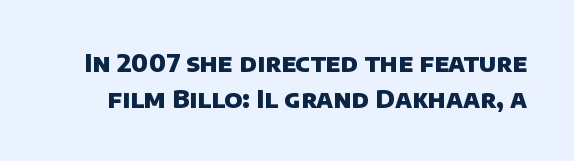
The space beneath each line is pristine and unruled. Between one letter and the next there's only the usual sliver of space. The block of text has a typical density, with ordinary space between rows. Is the type bold? Yes — the strokes are clearly thick and heavy.
